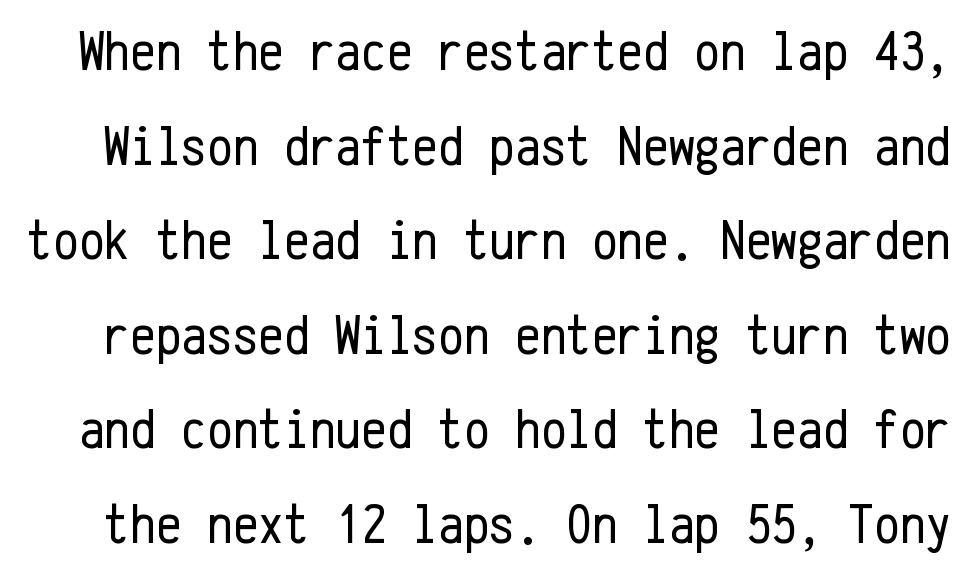
{"serif": "no", "italic": "no", "bold": "no", "weight": "regular", "width": "condensed", "stroke_contrast": "low", "x_height": "medium", "monospaced": "yes", "underline": "no", "line_spacing": "normal", "line_spacing_ratio": 1.66, "letter_spacing": "normal", "letter_spacing_em": 0.0, "glyph_px": 57}
